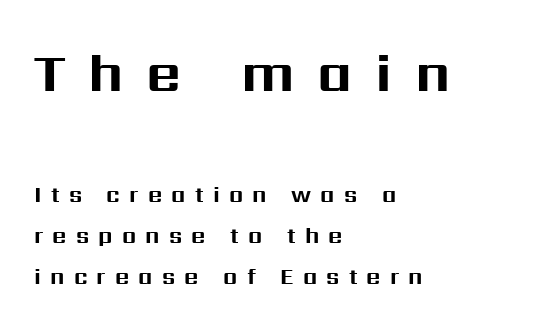
{"serif": "no", "italic": "no", "bold": "yes", "weight": "bold", "width": "normal", "stroke_contrast": "medium", "x_height": "medium", "monospaced": "no", "underline": "no", "align": "left", "line_spacing_ratio": 1.87, "letter_spacing": "wide", "letter_spacing_em": 0.42, "larger_block": "first", "size_ratio": 2.45, "glyph_px": 54}
